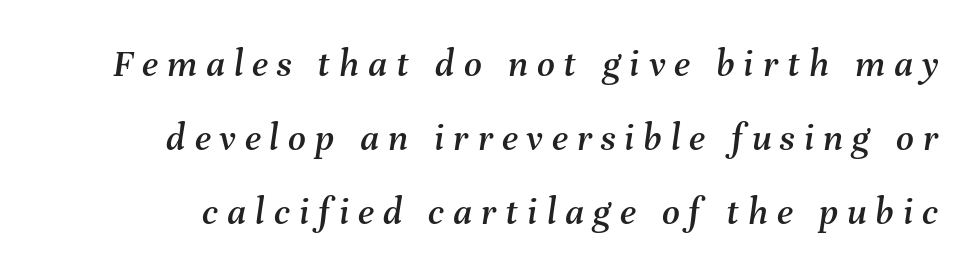
Q: Is the text italic (slanted)? A: Yes, it leans right by about 8 degrees.
Q: Is the text underlined? A: No.
Q: Is the spacing between letters normal or unusually wide? A: Unusually wide.
Q: Is the spacing between lines tight, normal or loose? A: Loose.
Q: Width (condensed, normal, or wide)? A: Normal.
Q: Stroke contrast? A: Medium.
Q: x-height? A: Medium.
Q: Monospaced? A: No.
